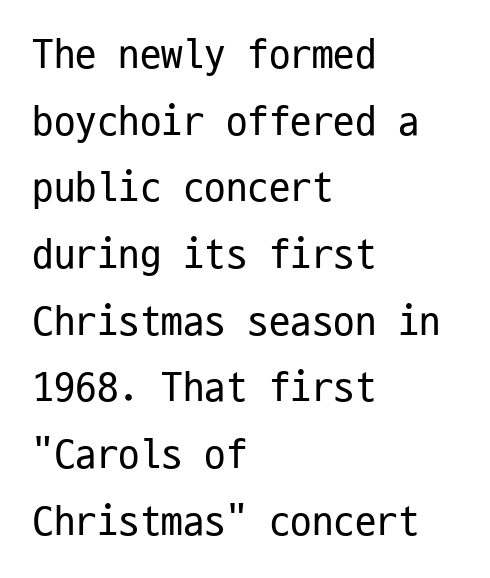
Rows of type keep a routine distance in the vertical direction. Caption: multi-line text, flush left, ragged right. The type is set solid horizontally, with unmodified tracking. Every character here occupies the same horizontal width, giving the sample a typewriter-like rhythm. Font category for this specimen: sans-serif.
